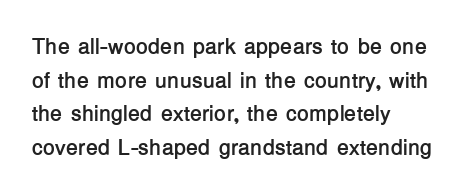
The image shows 22 px bold type, upright; set left-aligned, normal line spacing (1.53x), normal letter spacing, not underlined.
